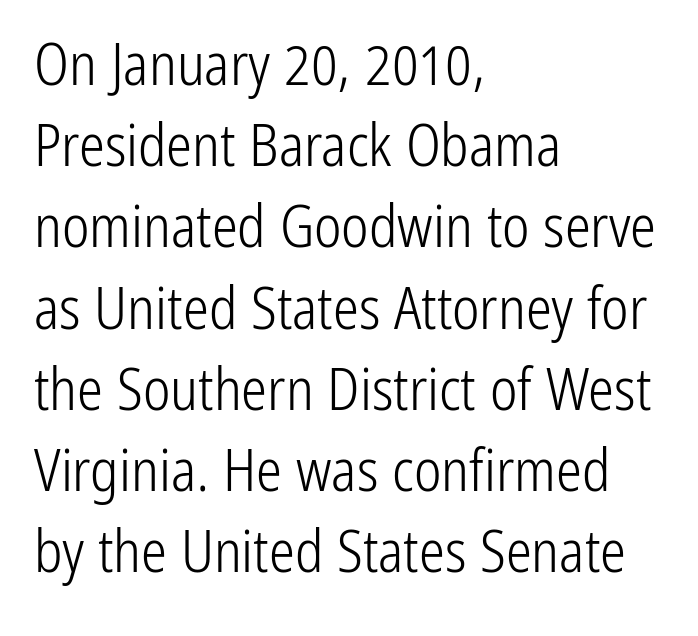
Q: Is the text bold? A: No.
Q: Is the text italic (slanted)? A: No, it is upright.
Q: Is the typeface a serif or a sans-serif typeface? A: Sans-serif.
Q: Is the text underlined? A: No.
Q: How is the paragraph aligned? A: Left-aligned.
Q: Is the spacing between letters normal or unusually wide? A: Normal.
Q: Is the spacing between lines tight, normal or loose? A: Normal.
Q: Width (condensed, normal, or wide)? A: Condensed.
Q: Stroke contrast? A: Low.
Q: x-height? A: Medium.
Q: Monospaced? A: No.
